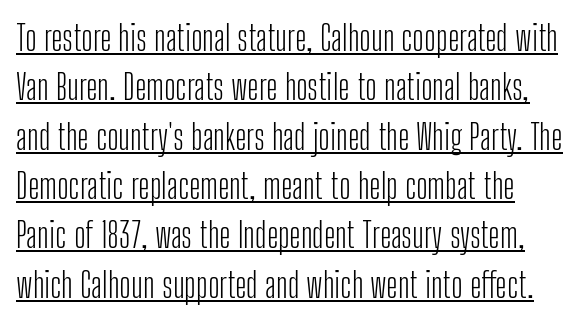
Q: Is the text bold? A: No.
Q: Is the text italic (slanted)? A: No, it is upright.
Q: Is the typeface a serif or a sans-serif typeface? A: Sans-serif.
Q: Is the text underlined? A: Yes.
Q: Is the spacing between letters normal or unusually wide? A: Normal.
Q: Is the spacing between lines tight, normal or loose? A: Normal.
Q: Width (condensed, normal, or wide)? A: Condensed.
Q: Stroke contrast? A: Low.
Q: x-height? A: Medium.
Q: Monospaced? A: No.
